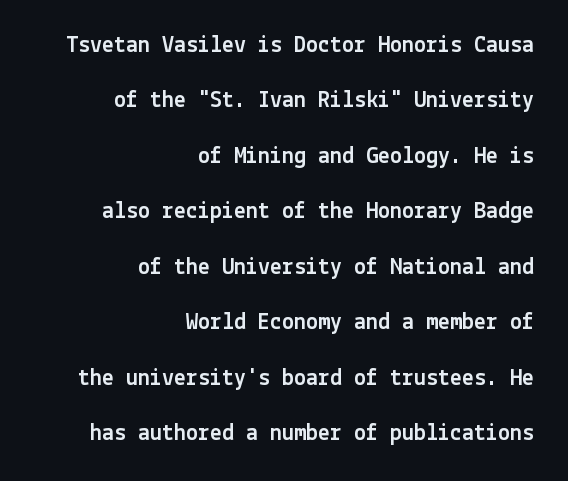
{"italic": "no", "underline": "no", "align": "right", "line_spacing": "loose", "line_spacing_ratio": 2.31, "letter_spacing": "normal", "letter_spacing_em": 0.0, "glyph_px": 24}
